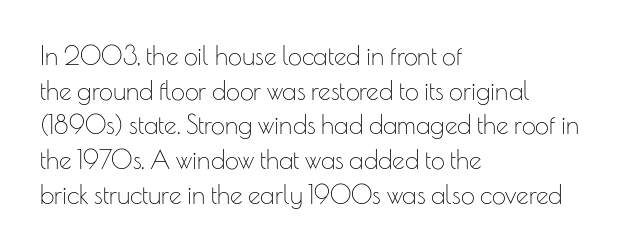
The letters stand straight up with perfectly vertical stems. The typesetter chose a ragged-right arrangement here. What's the leading like? Ordinary, nothing unusual. Nothing unusual about the tracking: characters are spaced as the font intends. Is the stroke heavy? The answer is a plain regular-or-lighter.
